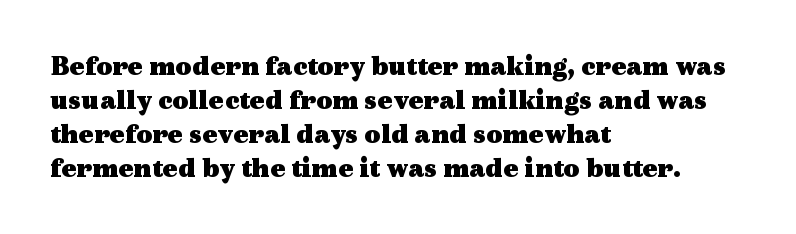
The image shows 28 px heavy, wide serif type, upright; set left-aligned, line spacing 1.21x, normal letter spacing, not underlined; a medium x-height.
